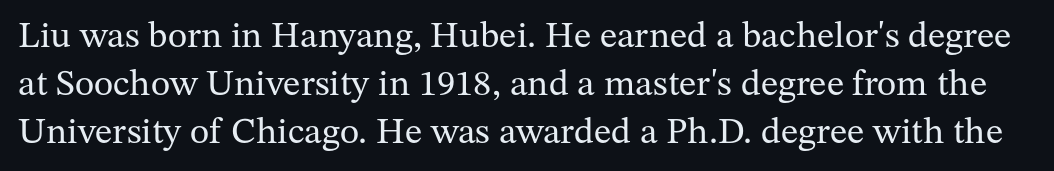
{"serif": "yes", "italic": "no", "bold": "no", "weight": "regular", "width": "normal", "stroke_contrast": "medium", "x_height": "medium", "monospaced": "no", "underline": "no", "line_spacing": "normal", "line_spacing_ratio": 1.3, "letter_spacing": "normal", "letter_spacing_em": 0.0, "glyph_px": 37}
